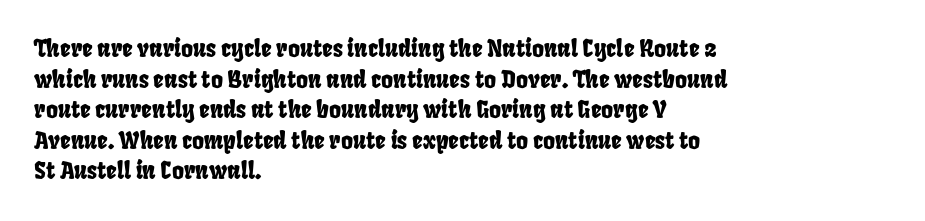
{"underline": "no", "align": "left", "line_spacing": "normal", "line_spacing_ratio": 1.33, "letter_spacing": "normal", "letter_spacing_em": 0.0, "glyph_px": 23}
